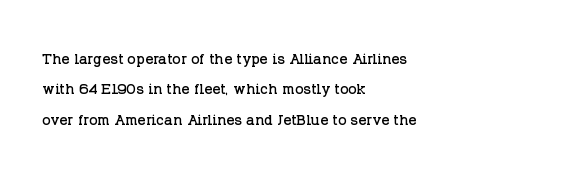
Q: Is the text italic (slanted)? A: No, it is upright.
Q: Is the text underlined? A: No.
Q: How is the paragraph aligned? A: Left-aligned.
Q: Is the spacing between letters normal or unusually wide? A: Normal.
Q: Is the spacing between lines tight, normal or loose? A: Normal.
